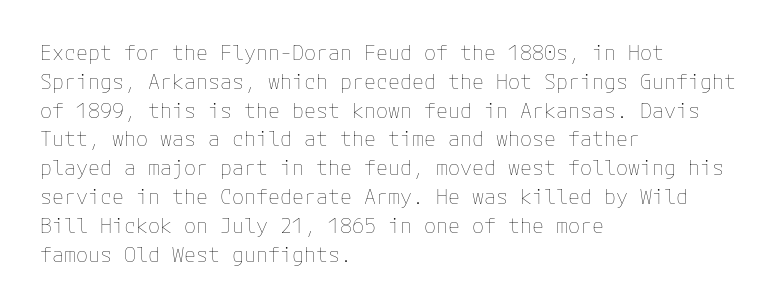
The image shows 20 px text type, upright; set left-aligned, normal line spacing (1.44x), normal letter spacing, not underlined.
